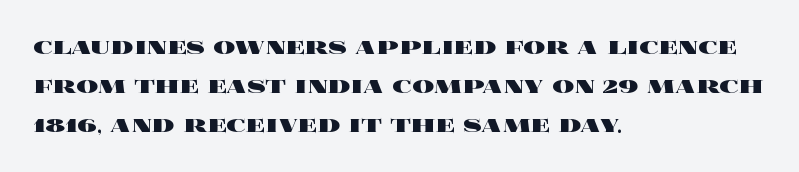
The image shows 27 px bold type, upright; set left-aligned, normal line spacing (1.44x), normal letter spacing, not underlined.
